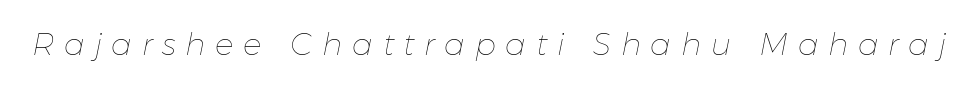
The image shows 31 px thin type, italic (leaning right); set unusually wide letter spacing (+0.31 em), not underlined; low stroke contrast and a medium x-height.
